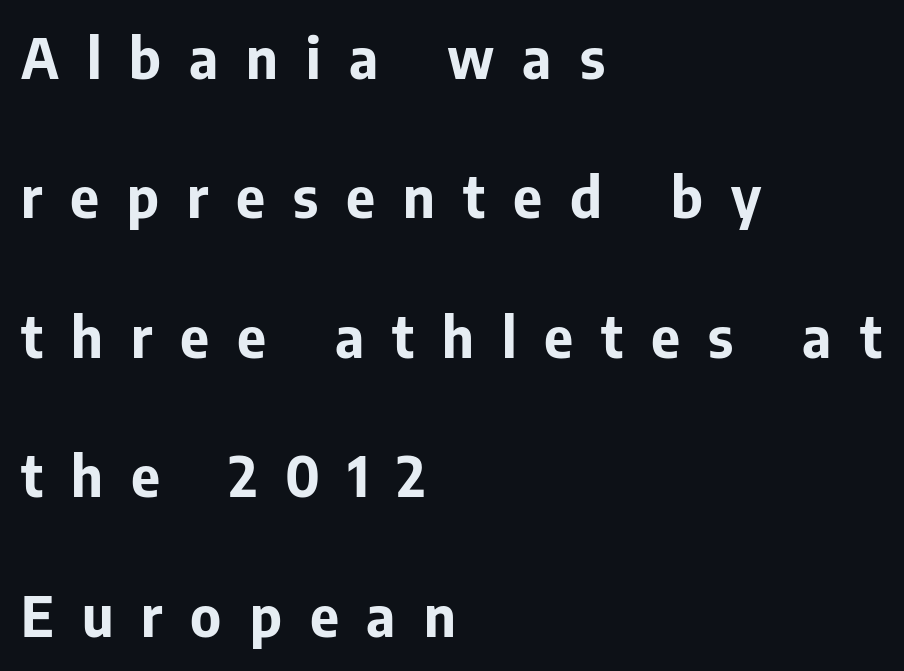
{"serif": "no", "italic": "no", "bold": "yes", "weight": "bold", "width": "normal", "stroke_contrast": "low", "x_height": "medium", "monospaced": "no", "underline": "no", "align": "left", "line_spacing": "loose", "line_spacing_ratio": 2.49, "letter_spacing": "wide", "letter_spacing_em": 0.5, "glyph_px": 56}
